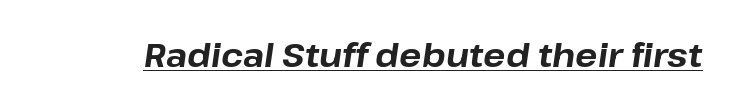
Q: Is the text bold? A: Yes.
Q: Is the text italic (slanted)? A: Yes, it leans right by about 8 degrees.
Q: Is the text underlined? A: Yes.
Q: Is the spacing between letters normal or unusually wide? A: Normal.
Q: Width (condensed, normal, or wide)? A: Normal.
Q: Stroke contrast? A: Low.
Q: x-height? A: Medium.
Q: Monospaced? A: No.
